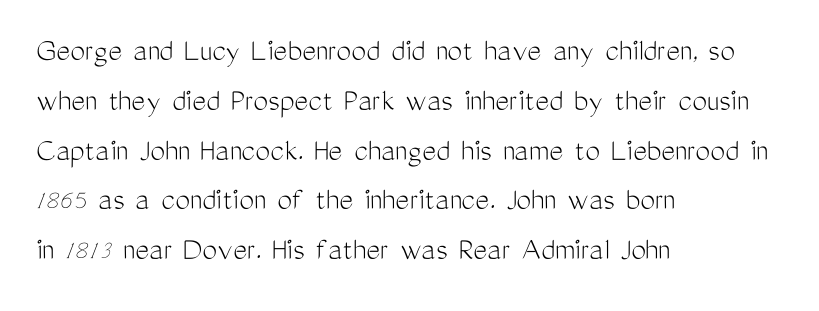
The image shows 33 px light, condensed sans-serif type, upright; set left-aligned, normal line spacing (1.51x), normal letter spacing, not underlined; medium stroke contrast and a medium x-height.
